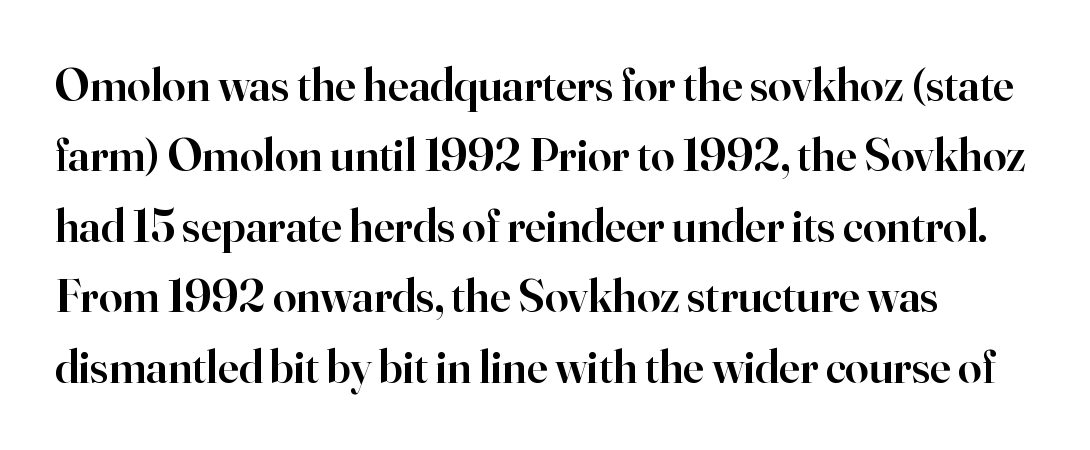
This sample uses plain, unmodified letter spacing. The face used here is proportionally spaced, like ordinary book or web type. In terms of letterform style, serifs are clearly present. Any mark beneath the type? The region is blank.
